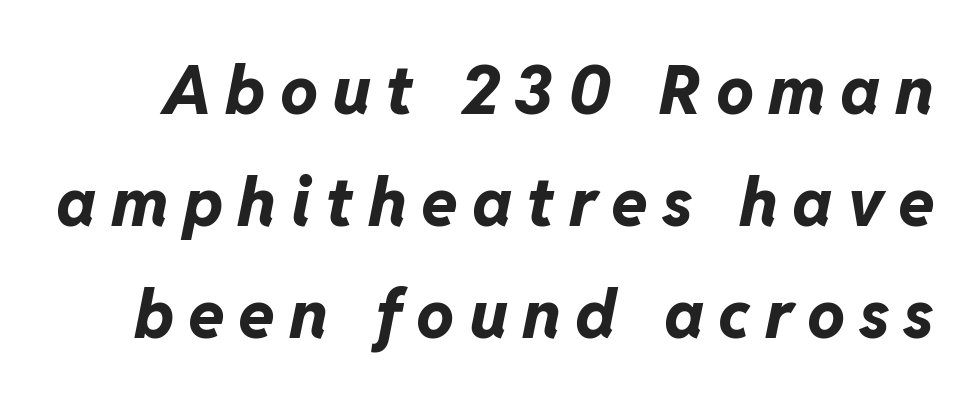
Q: Is the text bold? A: Yes.
Q: Is the text italic (slanted)? A: Yes, it leans right by about 11 degrees.
Q: Is the text underlined? A: No.
Q: Is the spacing between letters normal or unusually wide? A: Unusually wide.
Q: Is the spacing between lines tight, normal or loose? A: Normal.
Q: Width (condensed, normal, or wide)? A: Normal.
Q: Stroke contrast? A: Low.
Q: x-height? A: Medium.
Q: Monospaced? A: No.
